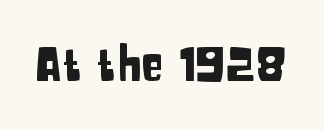
The image shows 46 px condensed sans-serif type, upright; set normal letter spacing, not underlined; low stroke contrast and a large x-height.
